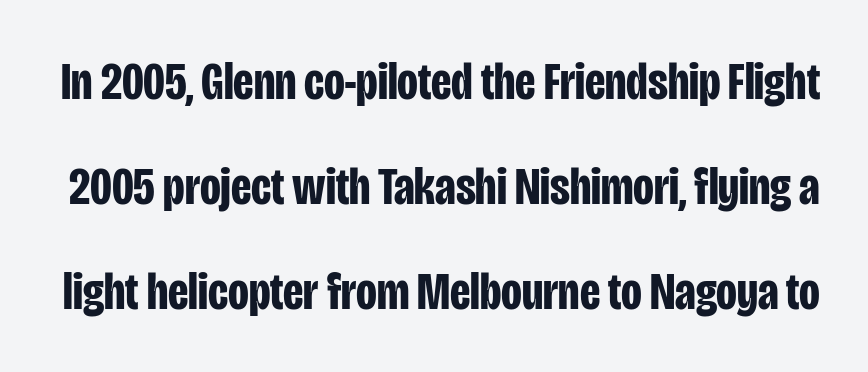
Words appear dense and cohesive because spacing is normal. Proportional: the letters do not fall into vertical columns. This is roman type, the default non-slanted kind. Strokes here are thick enough to call this a true bold. Anything drawn beneath the words? Only blank space. Unlike a traditional serif, this face leaves its strokes unadorned.
